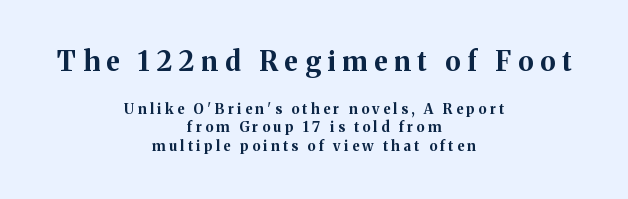
The specimen omits any rule beneath the text block's lines. The space between consecutive lines is moderate. Designer's note — italics off, roman on. If you folded the block vertically in half, each line would mirror itself in length. Scale decreases going downward across the two blocks. Caption: bold face, heavy strokes.
